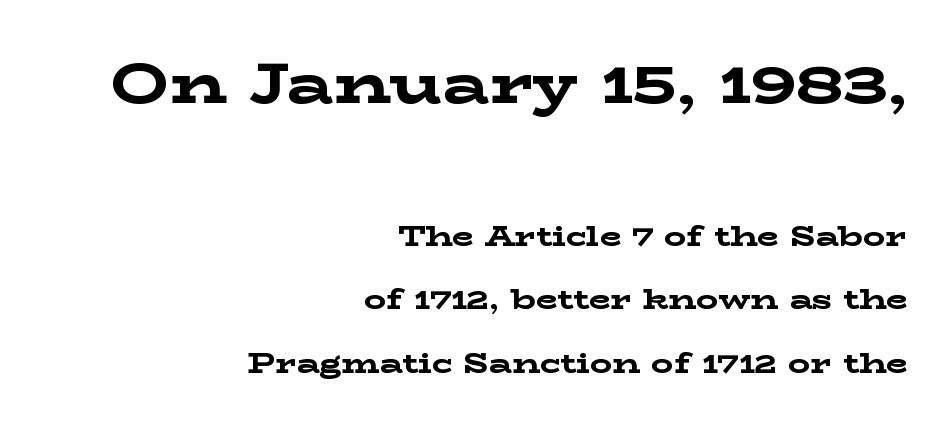
{"serif": "yes", "italic": "no", "bold": "yes", "weight": "bold", "width": "wide", "stroke_contrast": "low", "x_height": "medium", "monospaced": "no", "underline": "no", "align": "right", "line_spacing": "loose", "line_spacing_ratio": 2.28, "letter_spacing": "normal", "letter_spacing_em": 0.0, "larger_block": "first", "size_ratio": 2.04, "glyph_px": 57}
